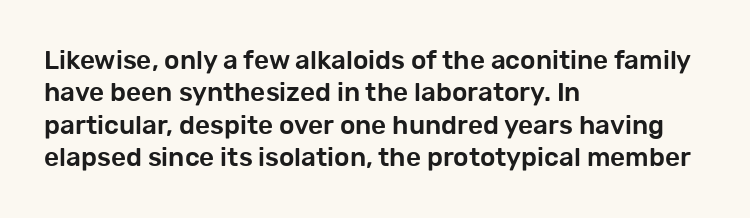
These lines sit exactly where default settings would place them. The letters stand upright; this is a roman face. Typeset ragged right — the left edge is the straight one. Just letters on the line, the space beneath them empty. Caption: standard tracking, unaltered.
